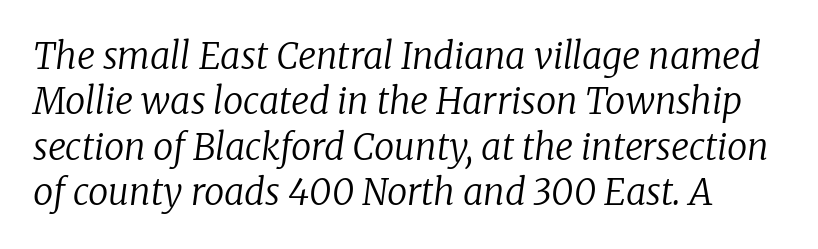
The image shows 36 px regular-weight serif type, italic (leaning right); set normal line spacing (1.26x), normal letter spacing, not underlined; low stroke contrast and a medium x-height.
